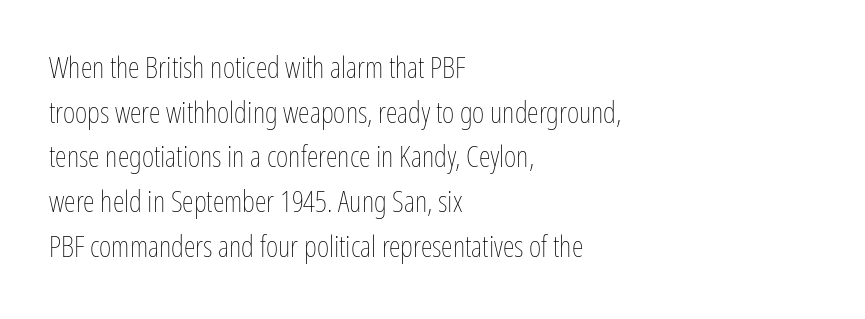
{"italic": "no", "bold": "no", "weight": "thin", "width": "condensed", "stroke_contrast": "low", "x_height": "medium", "monospaced": "no", "underline": "no", "align": "left", "line_spacing": "normal", "line_spacing_ratio": 1.49, "letter_spacing": "normal", "letter_spacing_em": 0.0, "glyph_px": 30}
